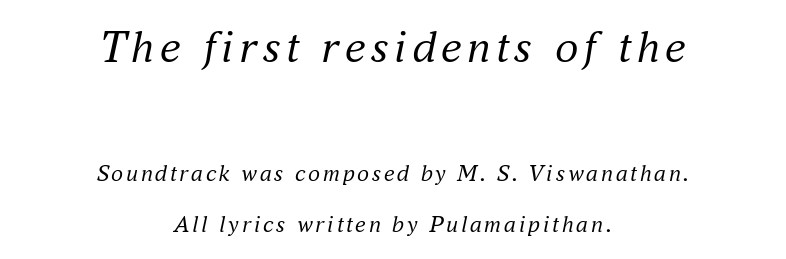
The image shows 47 px regular-weight serif type, italic (leaning right); set centered, loose line spacing (2.15x), not underlined; the first (top) block is 1.96x larger; medium stroke contrast and a small x-height.
